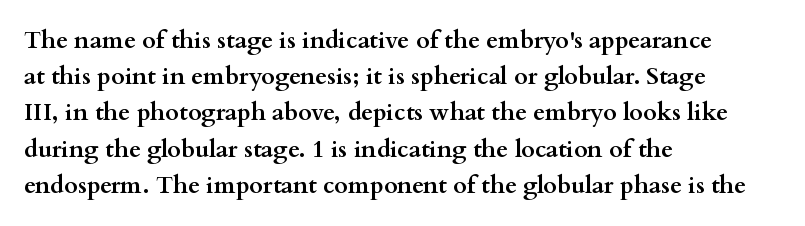
The vertical gap from one line to the next is medium. In terms of posture, this sample is upright. Look at the stroke-to-counter ratio: heavy, a bold. Clear beneath every line of the passage. Casual observation: everything's shoved over to the left. You could call the tracking neutral — neither tight nor loose.
